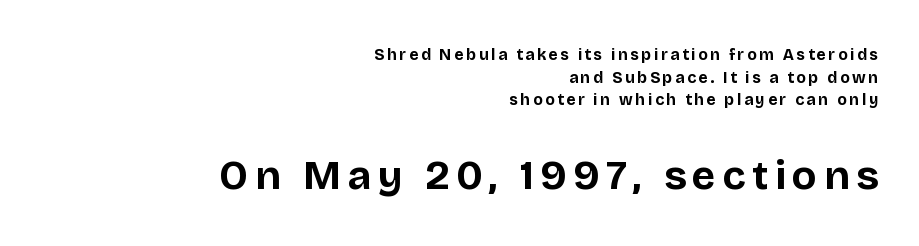
Of the two passages, the one underneath uses the larger point size. Just letters on the line, the space beneath them empty. Do the letters lean? They stand straight. Each letter keeps its own natural width here, so spacing adapts to shape.
